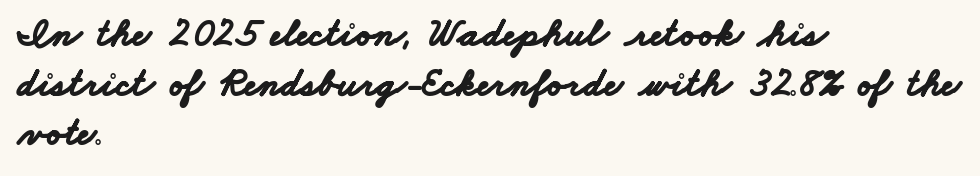
The image shows 40 px bold, wide sans-serif type; set left-aligned, line spacing 1.24x, normal letter spacing, not underlined; low stroke contrast and a small x-height.
